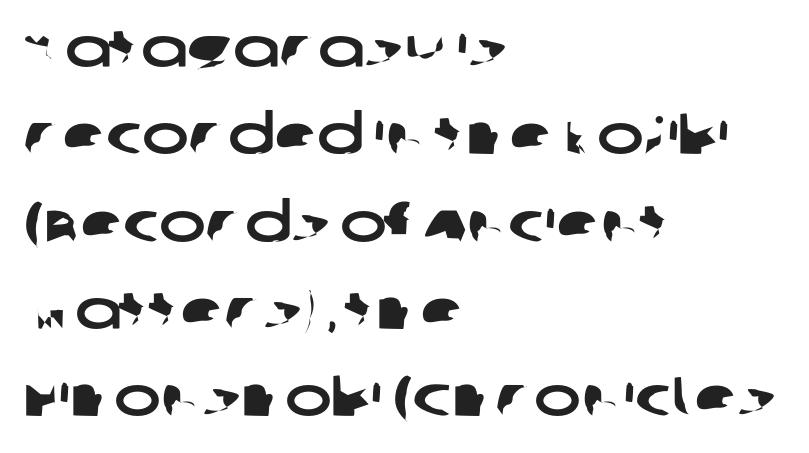
Q: Is the typeface a serif or a sans-serif typeface? A: Sans-serif.
Q: Is the text underlined? A: No.
Q: How is the paragraph aligned? A: Left-aligned.
Q: Is the spacing between letters normal or unusually wide? A: Normal.
Q: Is the spacing between lines tight, normal or loose? A: Normal.
Q: Width (condensed, normal, or wide)? A: Wide.
Q: Stroke contrast? A: Low.
Q: x-height? A: Large.
Q: Monospaced? A: No.
